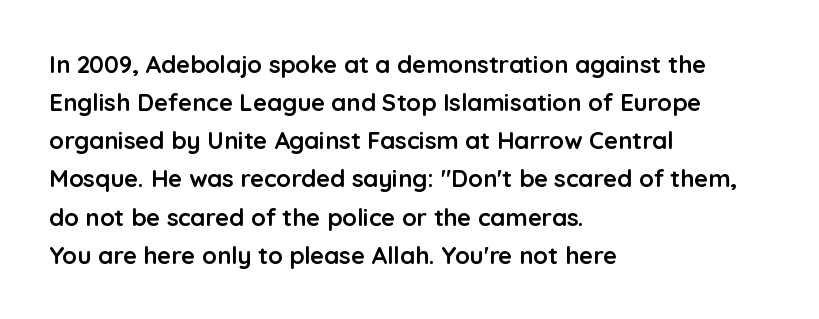
{"italic": "no", "bold": "yes", "underline": "no", "align": "left", "line_spacing": "normal", "line_spacing_ratio": 1.59, "letter_spacing": "normal", "letter_spacing_em": 0.0, "glyph_px": 24}
